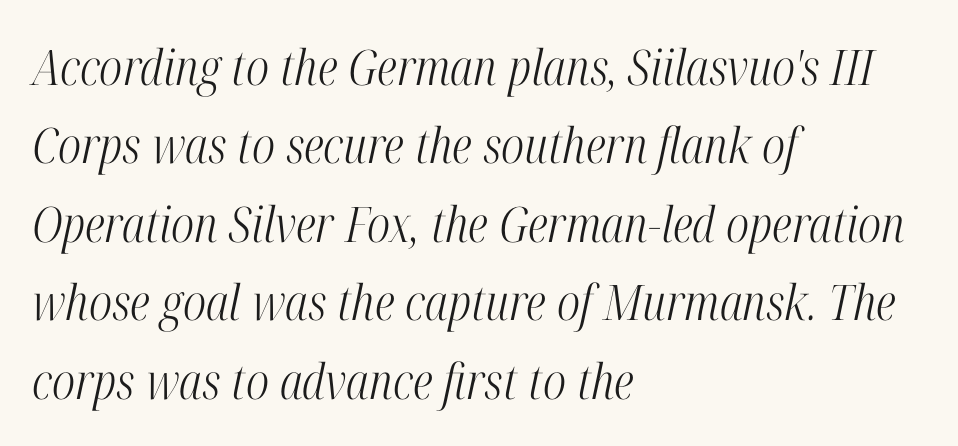
Q: Is the text bold? A: No.
Q: Is the text italic (slanted)? A: Yes, it leans right by about 12 degrees.
Q: Is the typeface a serif or a sans-serif typeface? A: Serif.
Q: Is the text underlined? A: No.
Q: How is the paragraph aligned? A: Left-aligned.
Q: Is the spacing between letters normal or unusually wide? A: Normal.
Q: Is the spacing between lines tight, normal or loose? A: Normal.
Q: Width (condensed, normal, or wide)? A: Condensed.
Q: Stroke contrast? A: High.
Q: x-height? A: Medium.
Q: Monospaced? A: No.
